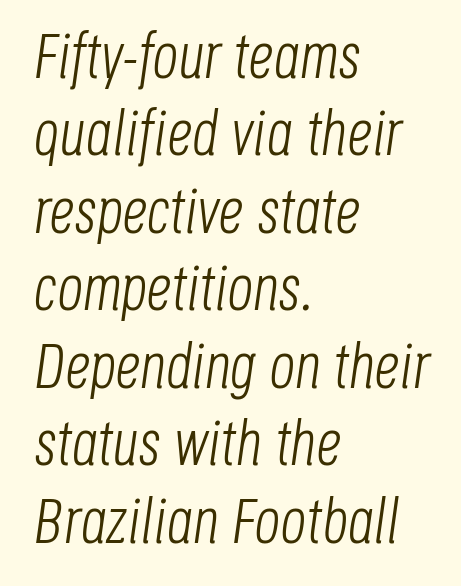
{"italic": "yes", "lean": "right", "slant_degrees": 8, "bold": "no", "weight": "light", "width": "condensed", "stroke_contrast": "low", "x_height": "large", "monospaced": "no", "underline": "no", "align": "left", "line_spacing_ratio": 1.23, "letter_spacing": "normal", "letter_spacing_em": 0.0, "glyph_px": 63}
